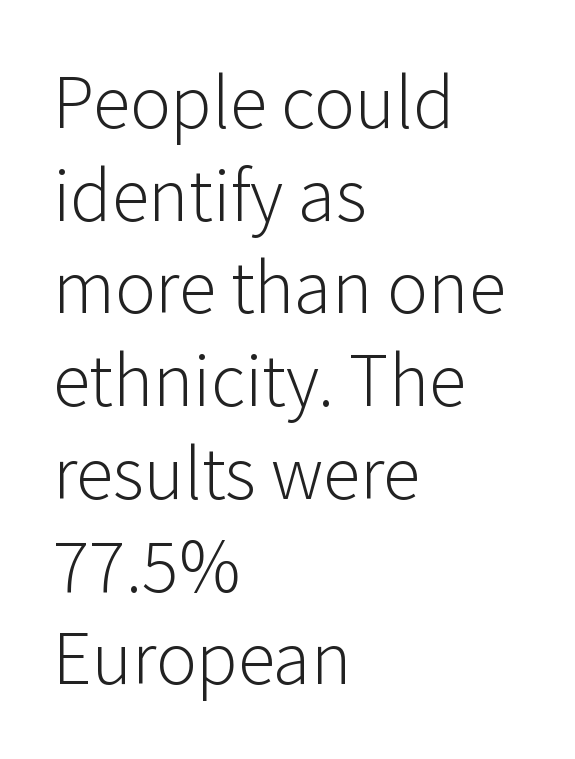
{"serif": "no", "italic": "no", "bold": "no", "weight": "light", "width": "normal", "stroke_contrast": "low", "x_height": "medium", "monospaced": "no", "underline": "no", "align": "left", "line_spacing_ratio": 1.22, "letter_spacing": "normal", "letter_spacing_em": 0.0, "glyph_px": 76}
